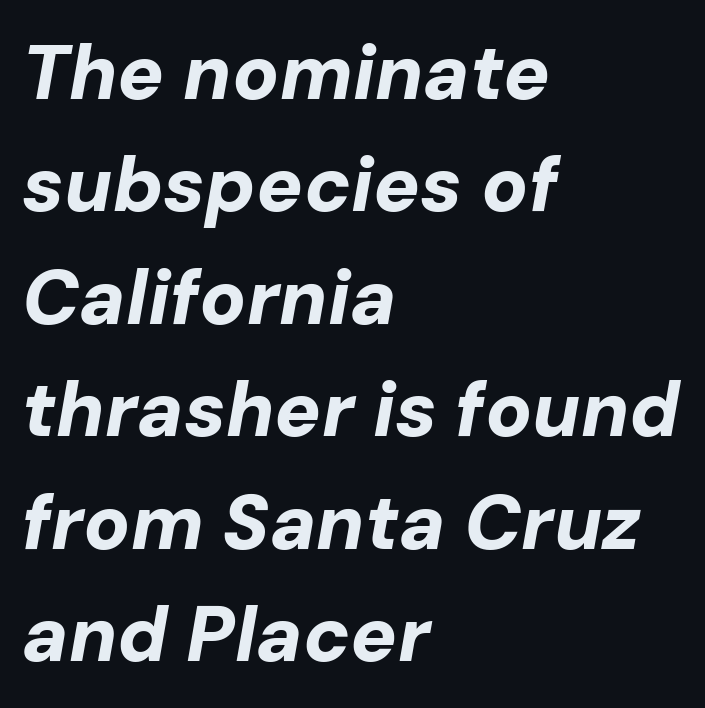
{"italic": "yes", "lean": "right", "slant_degrees": 10, "bold": "yes", "weight": "bold", "width": "normal", "stroke_contrast": "low", "x_height": "medium", "monospaced": "no", "underline": "no", "align": "left", "line_spacing": "normal", "line_spacing_ratio": 1.46, "letter_spacing": "normal", "letter_spacing_em": 0.0, "glyph_px": 77}
